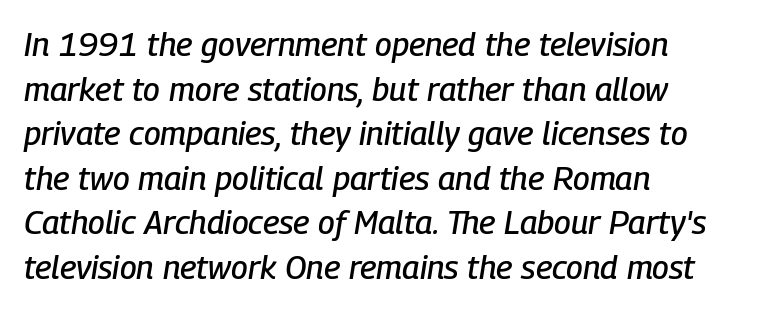
Q: Is the text italic (slanted)? A: Yes, it leans right by about 9 degrees.
Q: Is the text underlined? A: No.
Q: How is the paragraph aligned? A: Left-aligned.
Q: Is the spacing between letters normal or unusually wide? A: Normal.
Q: Is the spacing between lines tight, normal or loose? A: Normal.
Q: Width (condensed, normal, or wide)? A: Condensed.
Q: Stroke contrast? A: Low.
Q: x-height? A: Medium.
Q: Monospaced? A: No.
